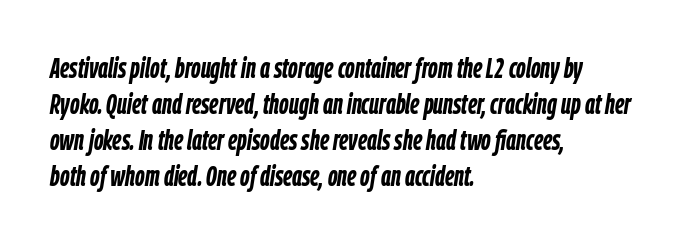
Q: Is the text bold? A: Yes.
Q: Is the text italic (slanted)? A: Yes, it leans right by about 9 degrees.
Q: Is the text underlined? A: No.
Q: How is the paragraph aligned? A: Left-aligned.
Q: Is the spacing between letters normal or unusually wide? A: Normal.
Q: Is the spacing between lines tight, normal or loose? A: Normal.
Q: Width (condensed, normal, or wide)? A: Condensed.
Q: Stroke contrast? A: Low.
Q: x-height? A: Medium.
Q: Monospaced? A: No.
